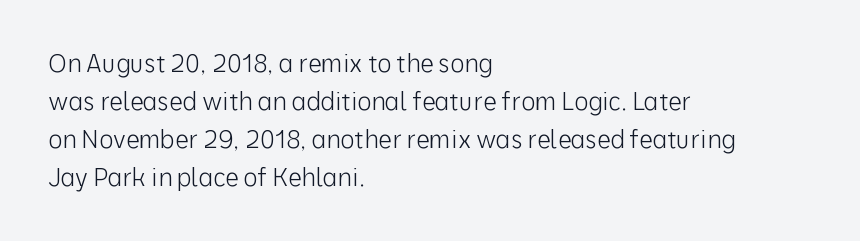
The image shows 24 px text type, upright; set left-aligned, normal line spacing (1.59x), normal letter spacing, not underlined.
